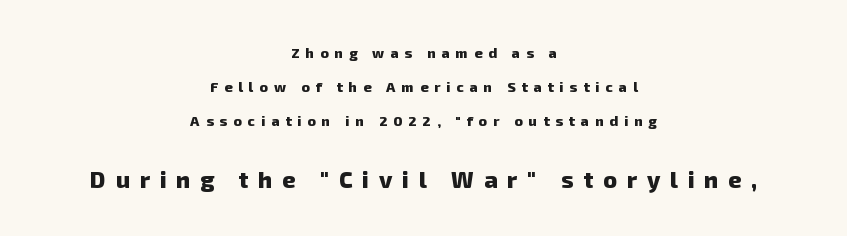
Q: Is the text bold? A: Yes.
Q: Is the text underlined? A: No.
Q: How is the paragraph aligned? A: Centered.
Q: Is the spacing between letters normal or unusually wide? A: Unusually wide.
Q: Is the spacing between lines tight, normal or loose? A: Loose.
Q: Which block of text is set in a larger size, the first (top) or the second (bottom)? A: The second (bottom) one.
